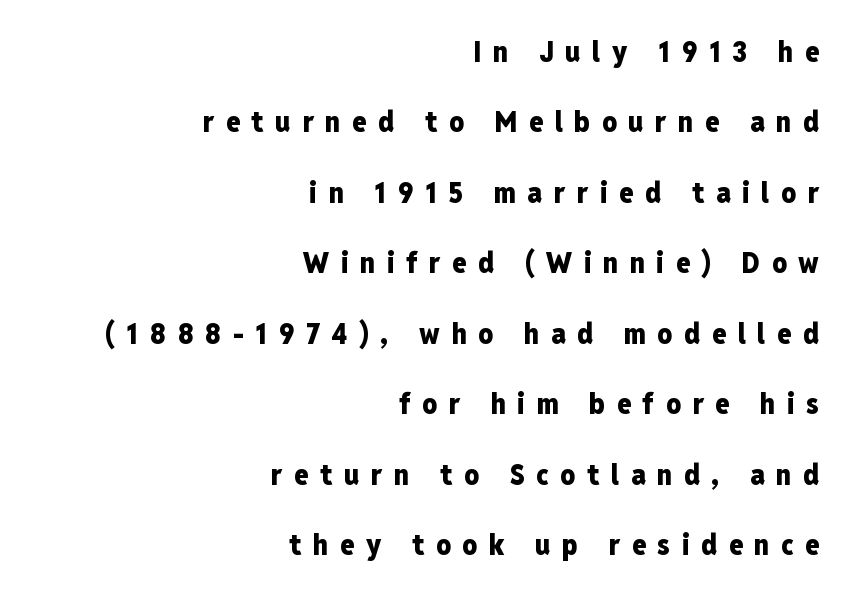
The image shows 29 px heavy, condensed sans-serif type, upright; set right-aligned, loose line spacing (2.43x), unusually wide letter spacing (+0.4 em), not underlined; low stroke contrast and a medium x-height.
